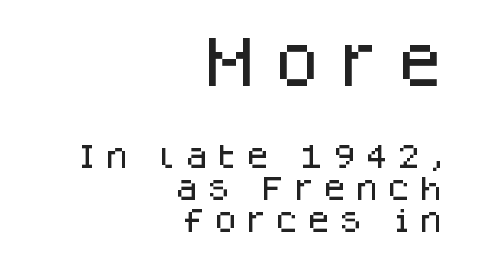
{"serif": "no", "italic": "no", "width": "normal", "stroke_contrast": "low", "x_height": "large", "monospaced": "no", "underline": "no", "align": "right", "line_spacing_ratio": 1.17, "letter_spacing": "wide", "letter_spacing_em": 0.32, "larger_block": "first", "size_ratio": 2.0, "glyph_px": 54}
